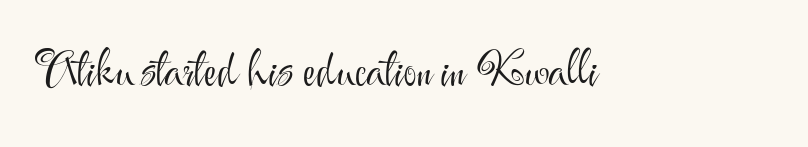
A light-to-regular cut is what we see here. Character widths vary here, with narrow letters taking less room than wide ones. Classification — sans serif. The letters sit at their default tracking, neither squeezed nor spread.
